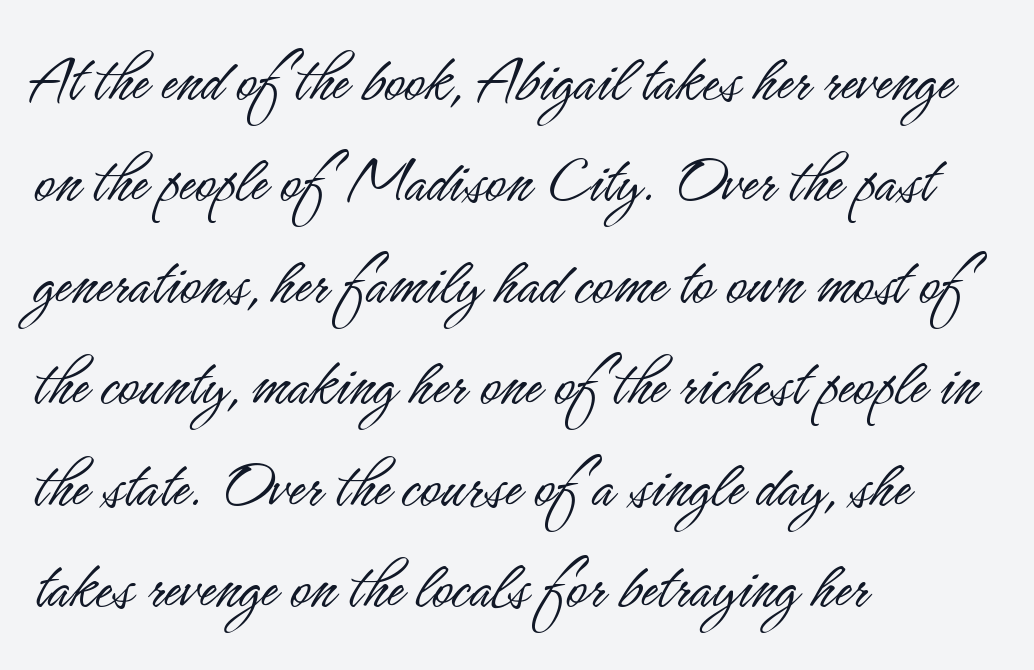
The image shows 70 px light, condensed sans-serif type; set left-aligned, normal line spacing (1.45x), normal letter spacing, not underlined; low stroke contrast and a small x-height.
